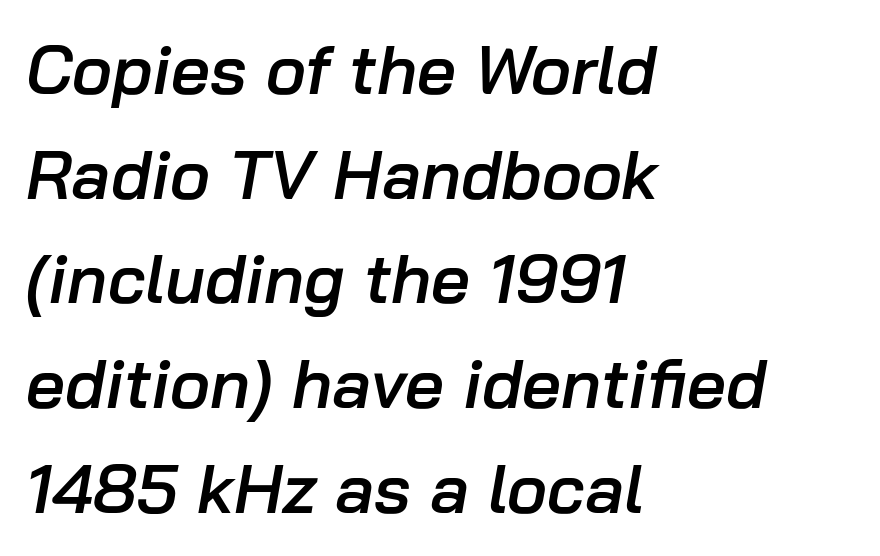
Set as a demibold, roughly 600 on the weight scale. The font's italic variant was chosen for this text. Leftover space on each line is placed entirely after the last word. One glance says typical: line gaps are just what's usual. Each word holds together tightly as a unit, with standard inter-letter gaps. Note the varied advance widths — an 'i' is clearly narrower than an 'm'.
